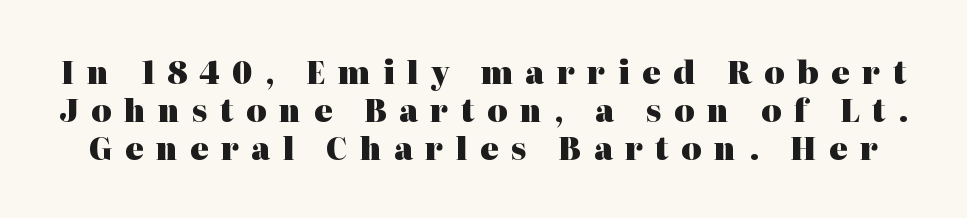
No italicization has been applied; the sample stays upright. Does extra space separate the letters? Yes, quite a lot of it. You could not count columns in this text — the font is proportionally spaced. Observe the serifs anchoring each vertical stroke in this sample. The foot of each line stays bare and open.
